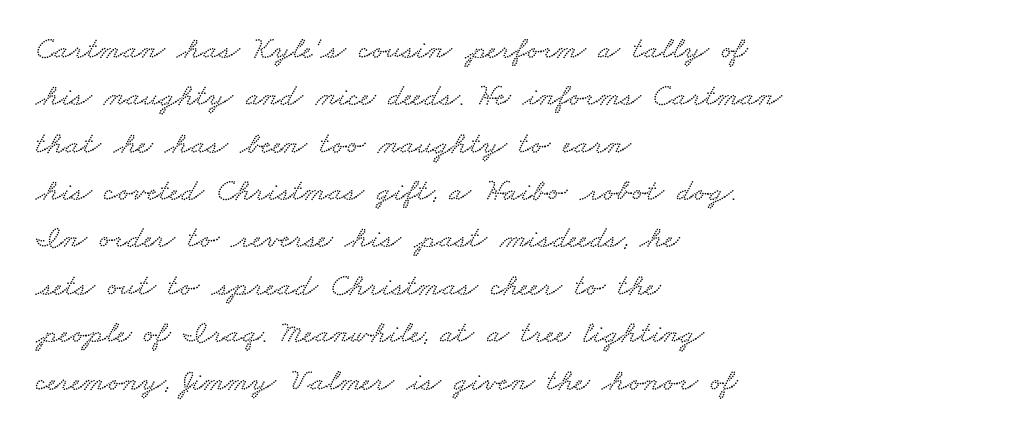
Q: Is the text underlined? A: No.
Q: How is the paragraph aligned? A: Left-aligned.
Q: Is the spacing between letters normal or unusually wide? A: Normal.
Q: Is the spacing between lines tight, normal or loose? A: Normal.
Q: Width (condensed, normal, or wide)? A: Wide.
Q: Stroke contrast? A: Low.
Q: x-height? A: Small.
Q: Monospaced? A: No.
